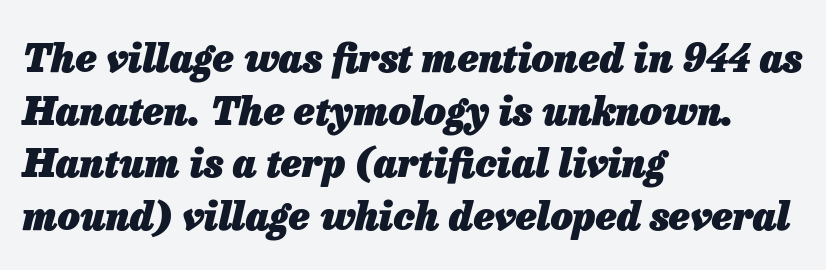
The image shows 39 px heavy type, italic (leaning right); set left-aligned, normal line spacing (1.35x), normal letter spacing, not underlined; low stroke contrast and a medium x-height.
